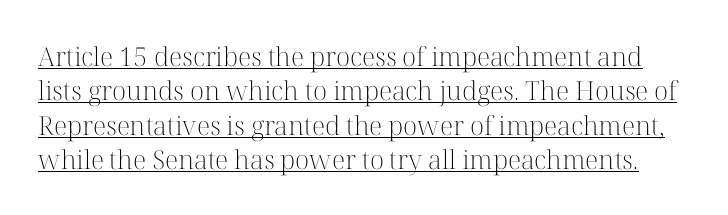
The letters stand straight up with perfectly vertical stems. Whoever set this chose a conventional vertical rhythm. The sample's only ornament is a line tracing under the words. Summary of weight: not heavy and not bold. Spacing between characters is what you'd get straight out of the box.
